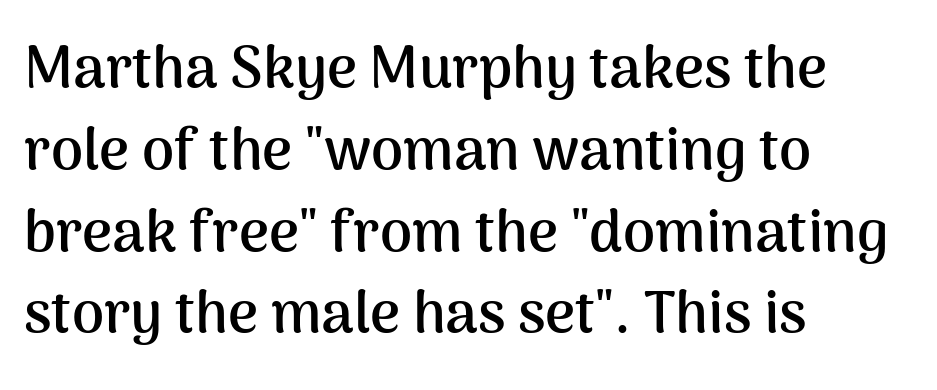
The passage shown stacks its lines at a standard gap. Is there any slant? The stems are plumb. Compared with a centered layout, this one pins lines to the left instead. Heavy, bold letterforms. The letterforms sit shoulder to shoulder at normal distance.
